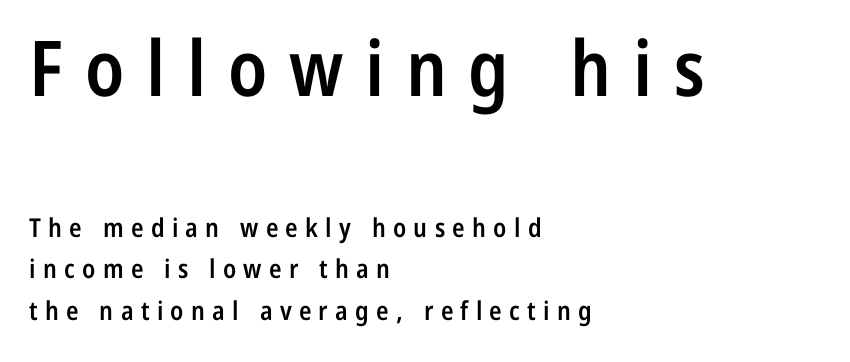
Which chunk is bigger? The first one — the top block dwarfs the bottom. The setting favours the left margin, as ordinary paragraphs usually do. Baseline-to-baseline distance is the conventional proportion of letter height. The lettering holds an erect, upright posture throughout. Examine the stroke ends and you'll find no serifs.
